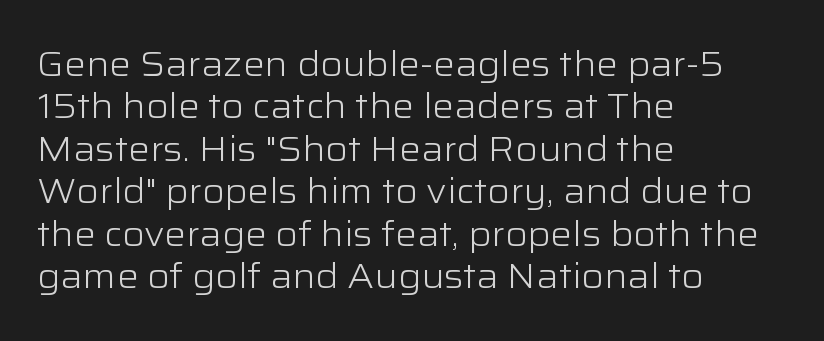
The image shows 34 px light, wide sans-serif type, upright; set left-aligned, normal line spacing (1.25x), normal letter spacing, not underlined; low stroke contrast and a medium x-height.
